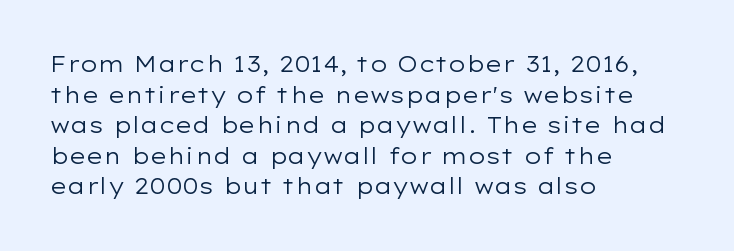
The image shows 22 px text type, upright; set left-aligned, normal line spacing (1.39x), normal letter spacing, not underlined.
